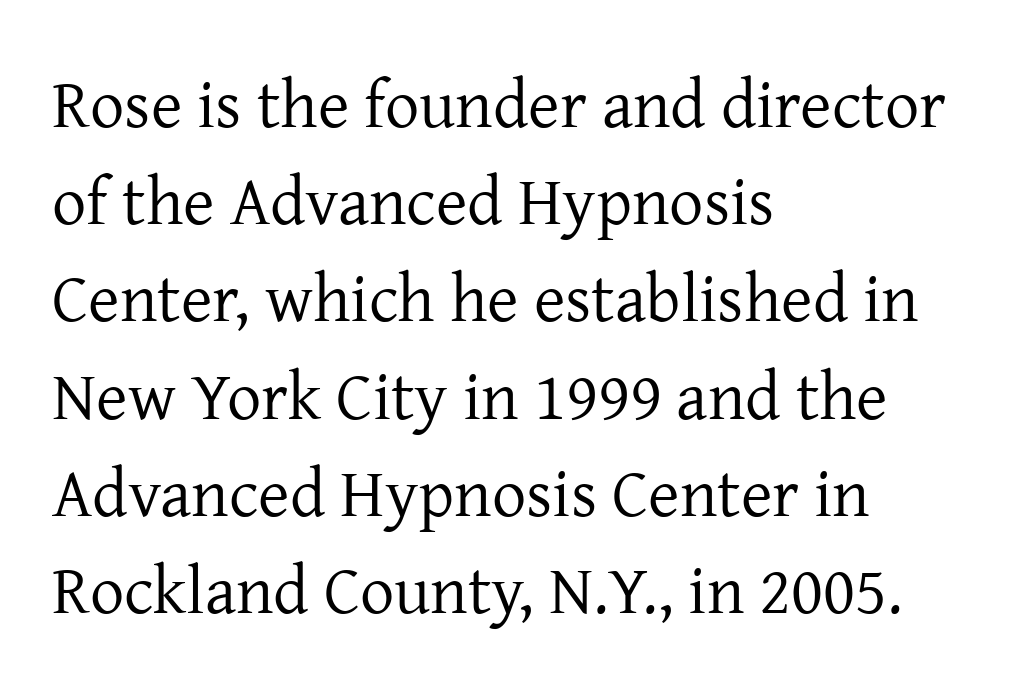
Q: Is the text bold? A: No.
Q: Is the text italic (slanted)? A: No, it is upright.
Q: Is the typeface a serif or a sans-serif typeface? A: Serif.
Q: Is the text underlined? A: No.
Q: How is the paragraph aligned? A: Left-aligned.
Q: Is the spacing between letters normal or unusually wide? A: Normal.
Q: Is the spacing between lines tight, normal or loose? A: Normal.
Q: Width (condensed, normal, or wide)? A: Normal.
Q: Stroke contrast? A: Low.
Q: x-height? A: Medium.
Q: Monospaced? A: No.
